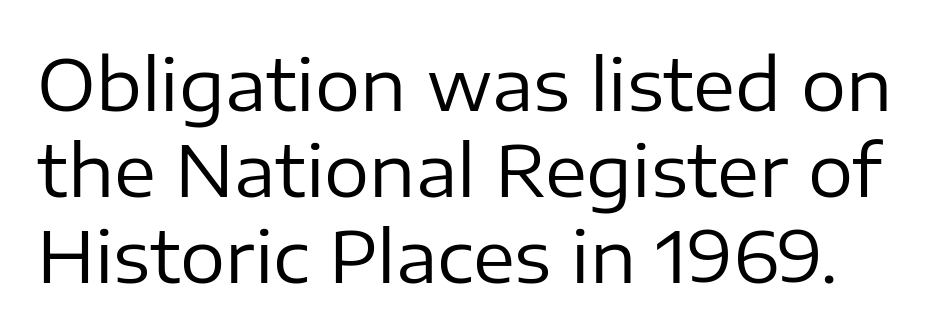
The image shows 71 px regular-weight sans-serif type, upright; set line spacing 1.21x, normal letter spacing, not underlined; low stroke contrast and a medium x-height.
